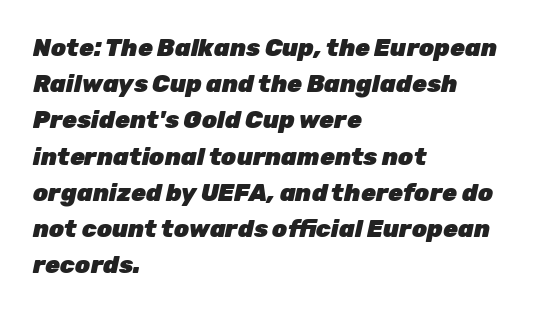
Q: Is the text bold? A: Yes.
Q: Is the text italic (slanted)? A: Yes, it leans right by about 12 degrees.
Q: Is the text underlined? A: No.
Q: How is the paragraph aligned? A: Left-aligned.
Q: Is the spacing between letters normal or unusually wide? A: Normal.
Q: Is the spacing between lines tight, normal or loose? A: Normal.
